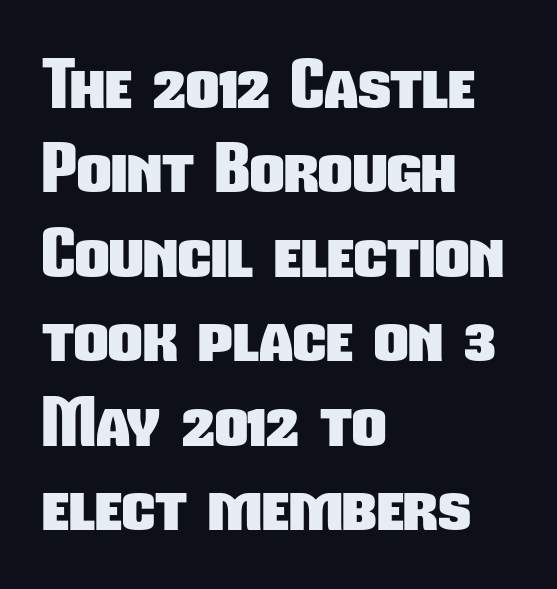
{"serif": "no", "bold": "yes", "weight": "heavy", "width": "condensed", "stroke_contrast": "low", "x_height": "medium", "monospaced": "no", "underline": "no", "align": "left", "line_spacing": "normal", "line_spacing_ratio": 1.26, "letter_spacing": "normal", "letter_spacing_em": 0.0, "glyph_px": 67}
